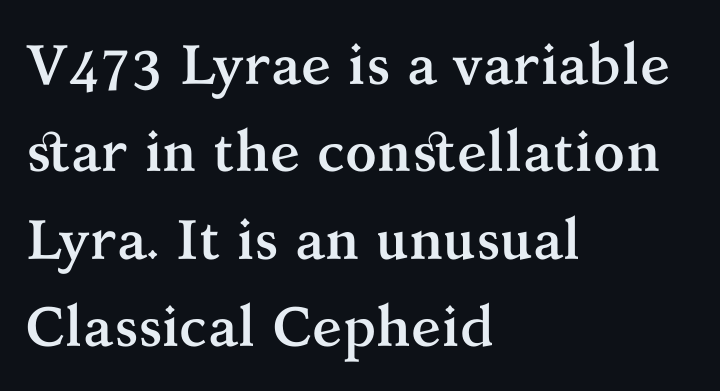
The image shows 56 px semibold serif type, upright; set left-aligned, normal line spacing (1.56x), normal letter spacing, not underlined; medium stroke contrast and a medium x-height.
